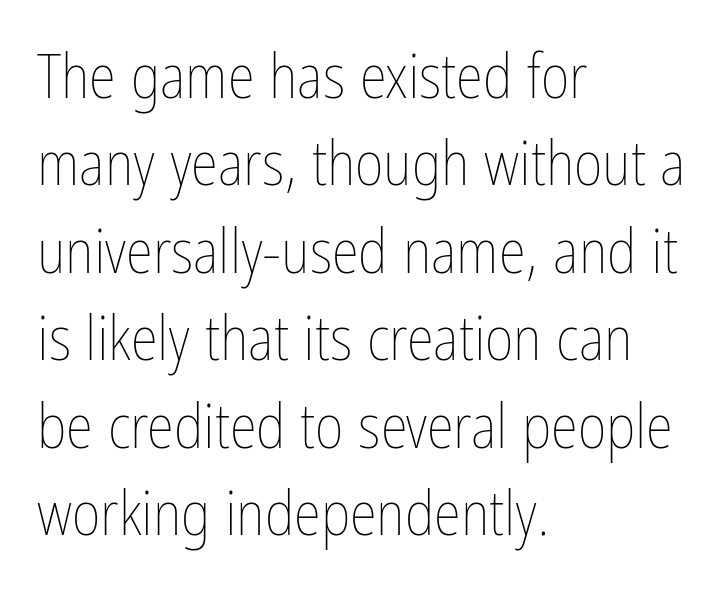
Q: Is the text bold? A: No.
Q: Is the text italic (slanted)? A: No, it is upright.
Q: Is the text underlined? A: No.
Q: How is the paragraph aligned? A: Left-aligned.
Q: Is the spacing between letters normal or unusually wide? A: Normal.
Q: Is the spacing between lines tight, normal or loose? A: Normal.
Q: Width (condensed, normal, or wide)? A: Condensed.
Q: Stroke contrast? A: Low.
Q: x-height? A: Medium.
Q: Monospaced? A: No.
